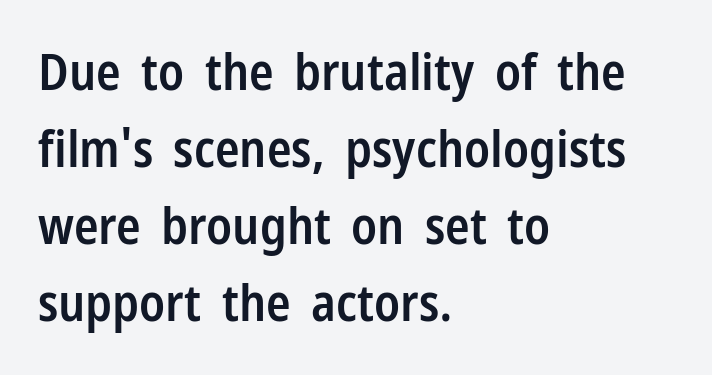
{"serif": "no", "italic": "no", "bold": "semi", "weight": "semibold", "width": "condensed", "stroke_contrast": "low", "x_height": "medium", "monospaced": "no", "underline": "no", "align": "left", "line_spacing": "normal", "line_spacing_ratio": 1.51, "letter_spacing": "normal", "letter_spacing_em": 0.0, "glyph_px": 51}
